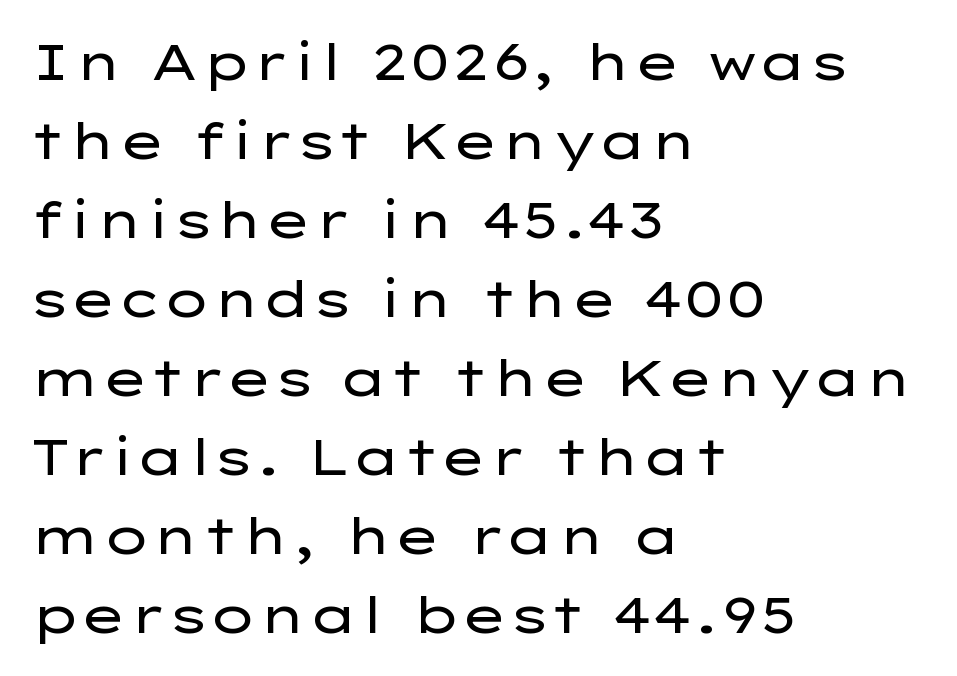
Each line starts at the same left margin while the right side varies. The space beneath each line is pristine and unruled. Think of a printed novel: that variable character pitch is what you see here. This reads as an unemphasized weight, regular at the heaviest. A typesetter would mark this as roman, not italic. Letter spacing: default.
